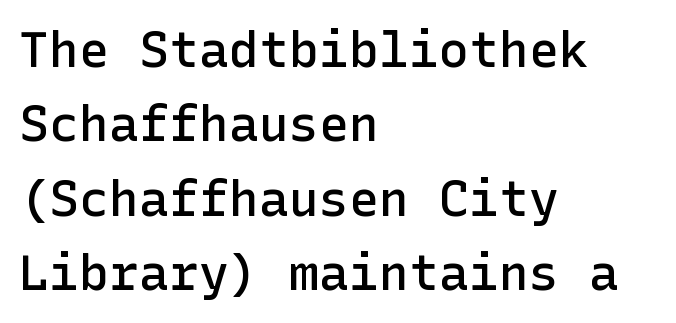
The face used here is a semibold: visibly heavier than regular, lighter than bold. The baseline area is clear. Do the letters lean? They stand straight. Each word holds together tightly as a unit, with standard inter-letter gaps. This sample keeps an unexceptional amount of space between lines. One-word summary of the alignment: left.
